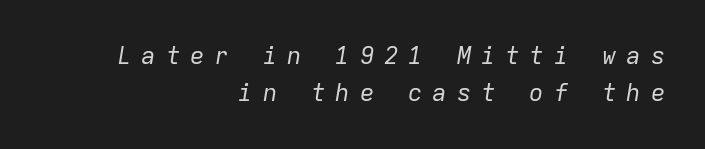
Q: Is the text bold? A: No.
Q: Is the text italic (slanted)? A: Yes, it leans right by about 9 degrees.
Q: Is the text underlined? A: No.
Q: How is the paragraph aligned? A: Right-aligned.
Q: Is the spacing between letters normal or unusually wide? A: Unusually wide.
Q: Is the spacing between lines tight, normal or loose? A: Normal.
